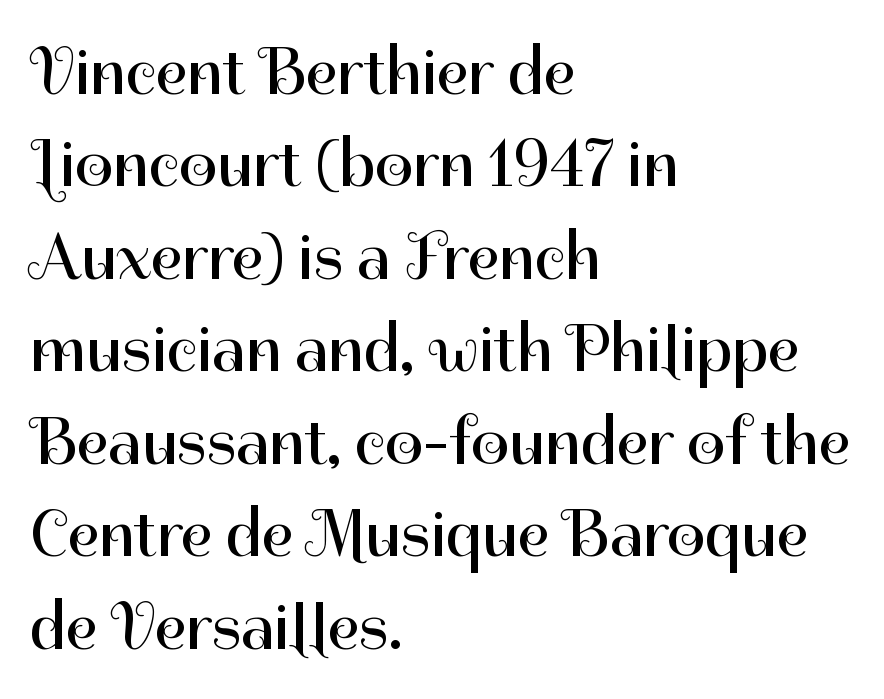
{"serif": "no", "italic": "no", "bold": "no", "weight": "regular", "width": "normal", "stroke_contrast": "high", "x_height": "medium", "monospaced": "no", "underline": "no", "align": "left", "line_spacing": "normal", "line_spacing_ratio": 1.38, "letter_spacing": "normal", "letter_spacing_em": 0.0, "glyph_px": 67}
